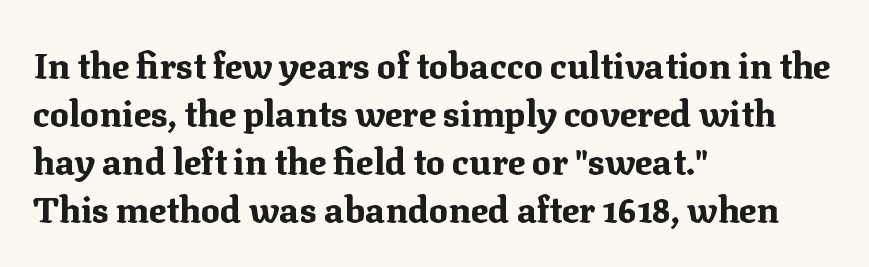
{"serif": "yes", "italic": "no", "bold": "yes", "weight": "bold", "width": "normal", "stroke_contrast": "medium", "x_height": "medium", "monospaced": "no", "underline": "no", "align": "left", "line_spacing": "normal", "line_spacing_ratio": 1.33, "letter_spacing": "normal", "letter_spacing_em": 0.0, "glyph_px": 36}
